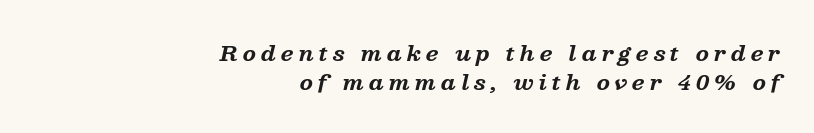
The image shows 21 px bold type, italic (leaning right); set right-aligned, normal line spacing (1.36x), unusually wide letter spacing (+0.24 em), not underlined.
